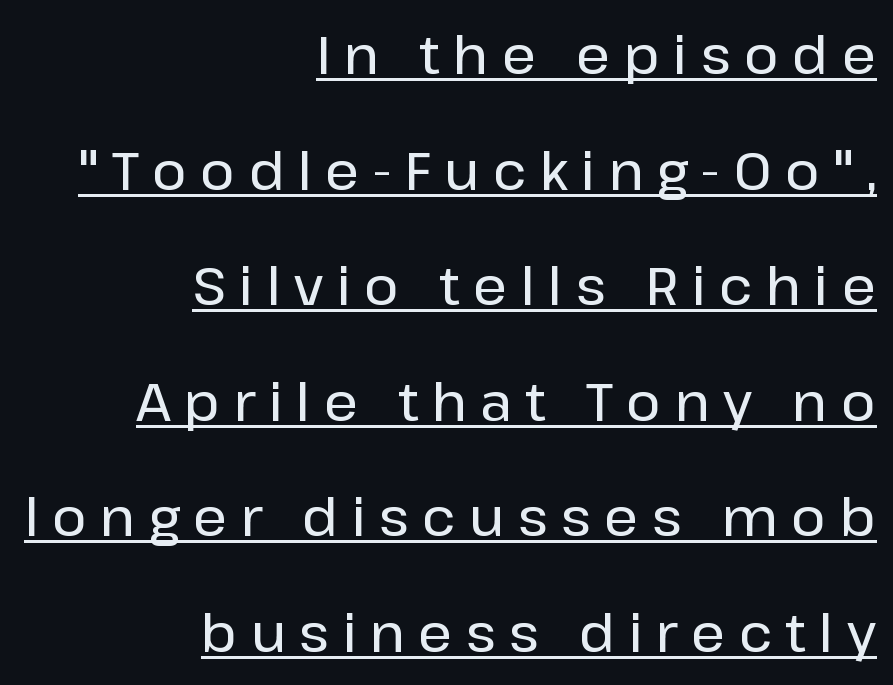
Q: Is the text italic (slanted)? A: No, it is upright.
Q: Is the typeface a serif or a sans-serif typeface? A: Sans-serif.
Q: Is the text underlined? A: Yes.
Q: How is the paragraph aligned? A: Right-aligned.
Q: Is the spacing between letters normal or unusually wide? A: Unusually wide.
Q: Is the spacing between lines tight, normal or loose? A: Loose.
Q: Width (condensed, normal, or wide)? A: Normal.
Q: Stroke contrast? A: Low.
Q: x-height? A: Medium.
Q: Monospaced? A: No.
